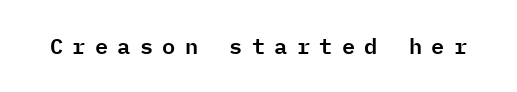
Short note: letters widely spaced. Characters remain perfectly vertical along every line. The strip under each line holds only bare page.
